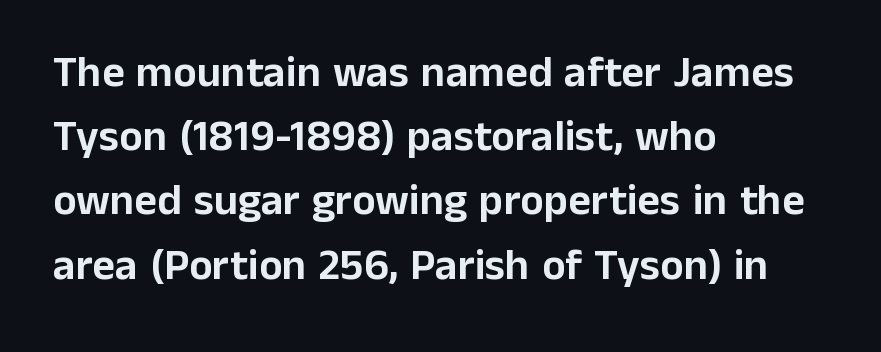
Honestly, there is no underline to notice here at all. Here the designer chose a conventional face with non-uniform glyph widths. One glance says typical: line gaps are just what's usual. What kind of face is this? One without serifs — a sans. The font's upright variant was chosen for this text. The paragraph shown leans on its left margin.
